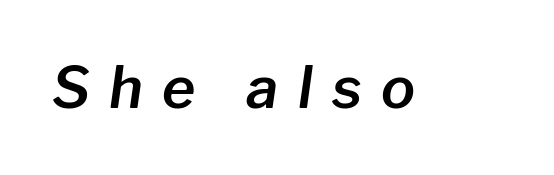
{"italic": "yes", "lean": "right", "slant_degrees": 8, "width": "normal", "stroke_contrast": "low", "x_height": "medium", "monospaced": "no", "underline": "no", "letter_spacing": "wide", "letter_spacing_em": 0.34, "glyph_px": 57}
